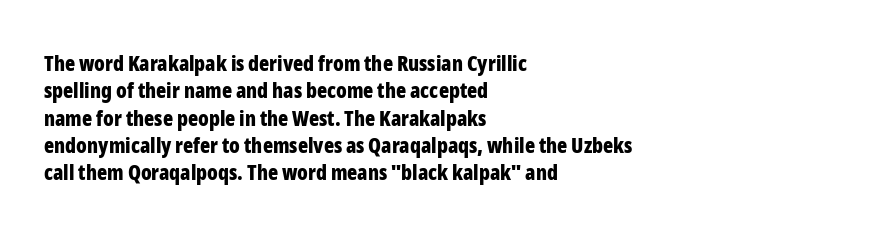
The rendering anchors every line to the left-hand side. This is the regular roman posture of the typeface. A normal amount of white space separates one row of letters from the next. The face used here is rendered with its standard letterfit. A clean baseline with only descenders dipping below it. The sample has been set heavy, in full bold.
